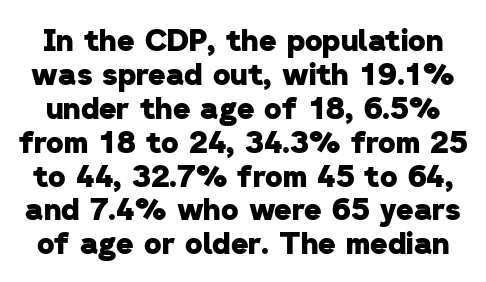
{"serif": "no", "bold": "yes", "weight": "heavy", "width": "normal", "stroke_contrast": "low", "x_height": "medium", "monospaced": "no", "underline": "no", "line_spacing": "tight", "line_spacing_ratio": 1.13, "letter_spacing": "normal", "letter_spacing_em": 0.0, "glyph_px": 30}
